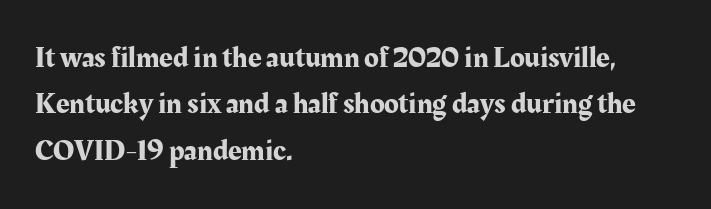
What's the leading like? Ordinary, nothing unusual. Do the characters align in a grid? No, the font is proportional. Rendered with straight, roman letterforms. Unmarked baselines from the first word to the last.
